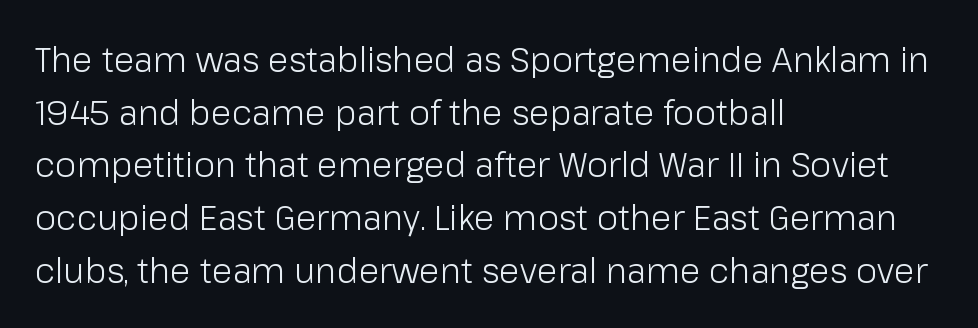
{"serif": "no", "italic": "no", "bold": "no", "weight": "light", "width": "normal", "stroke_contrast": "low", "x_height": "medium", "monospaced": "no", "underline": "no", "align": "left", "line_spacing": "normal", "line_spacing_ratio": 1.55, "letter_spacing": "normal", "letter_spacing_em": 0.0, "glyph_px": 34}
